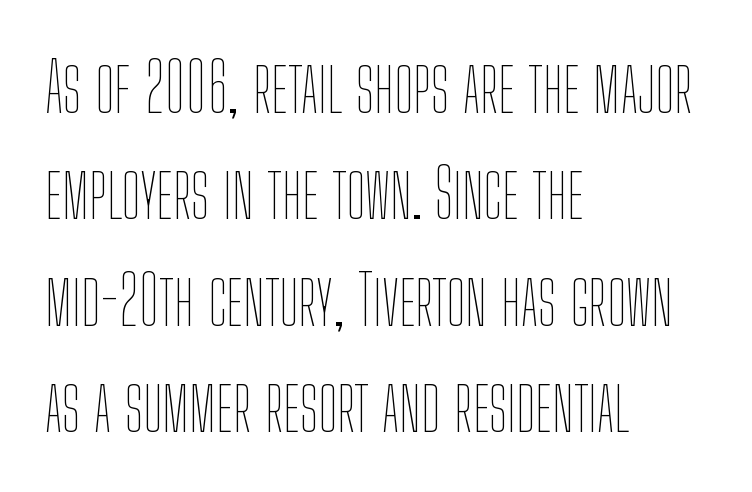
Stem width sits at or under what a default text font uses. The axis of the letterforms is exactly vertical. The area under the type is left untouched. Is this a fixed-width face? No — the glyphs have proportional, varying widths. The line-height multiplier appears to be the usual default.
